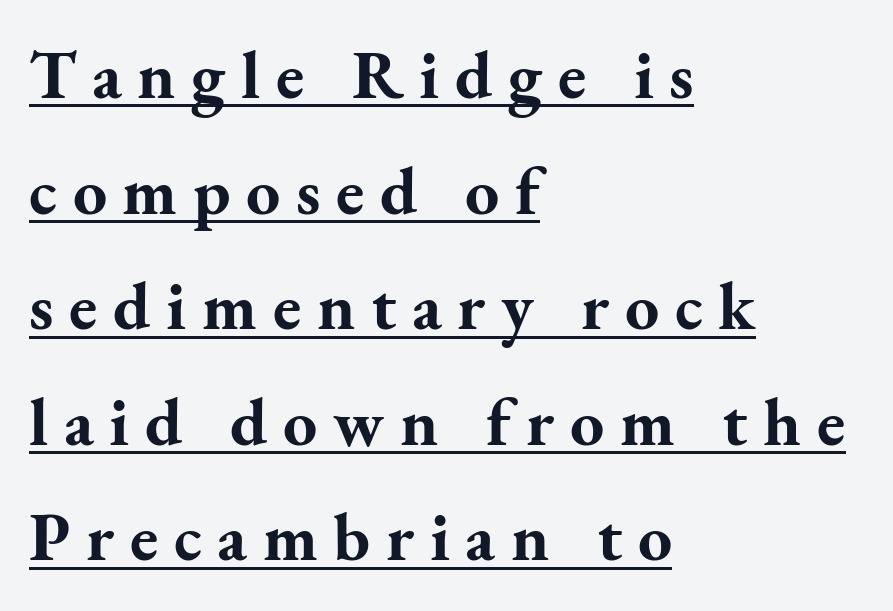
Q: Is the text bold? A: Yes.
Q: Is the text italic (slanted)? A: No, it is upright.
Q: Is the typeface a serif or a sans-serif typeface? A: Serif.
Q: Is the text underlined? A: Yes.
Q: How is the paragraph aligned? A: Left-aligned.
Q: Is the spacing between letters normal or unusually wide? A: Unusually wide.
Q: Is the spacing between lines tight, normal or loose? A: Normal.
Q: Width (condensed, normal, or wide)? A: Normal.
Q: Stroke contrast? A: Medium.
Q: x-height? A: Small.
Q: Monospaced? A: No.
